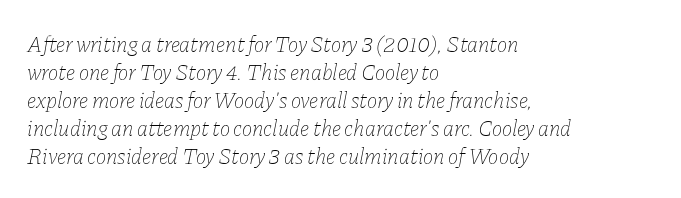
The image shows 22 px text type, italic (leaning right); set left-aligned, normal line spacing (1.27x), normal letter spacing, not underlined.
